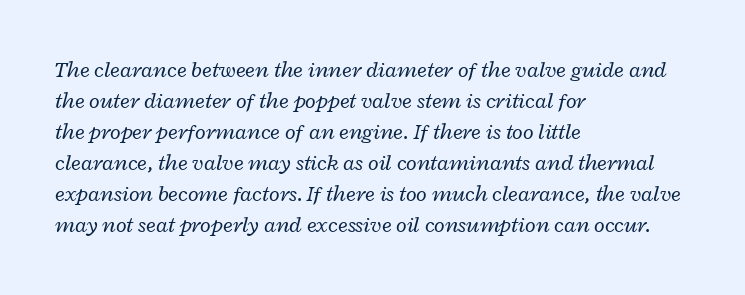
{"italic": "yes", "lean": "right", "slant_degrees": 12, "bold": "no", "underline": "no", "align": "left", "line_spacing": "normal", "line_spacing_ratio": 1.41, "letter_spacing": "normal", "letter_spacing_em": 0.0, "glyph_px": 22}
